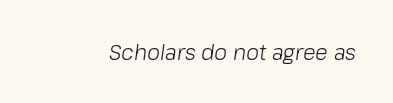
{"italic": "yes", "lean": "right", "slant_degrees": 8, "bold": "no", "underline": "no", "letter_spacing": "normal", "letter_spacing_em": 0.0, "glyph_px": 21}
